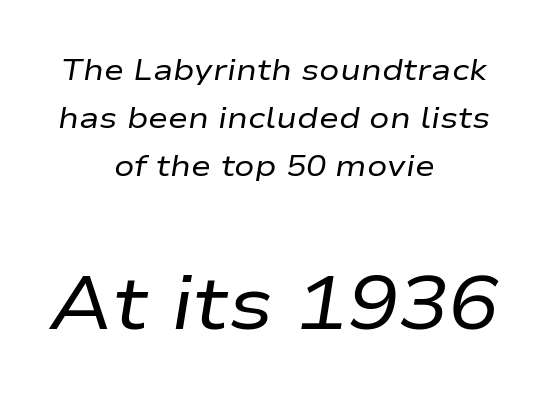
{"italic": "yes", "lean": "right", "slant_degrees": 9, "bold": "no", "weight": "regular", "width": "wide", "stroke_contrast": "low", "x_height": "medium", "monospaced": "no", "underline": "no", "align": "center", "line_spacing": "normal", "line_spacing_ratio": 1.6, "letter_spacing": "normal", "letter_spacing_em": 0.0, "larger_block": "second", "size_ratio": 2.5, "glyph_px": 75}
